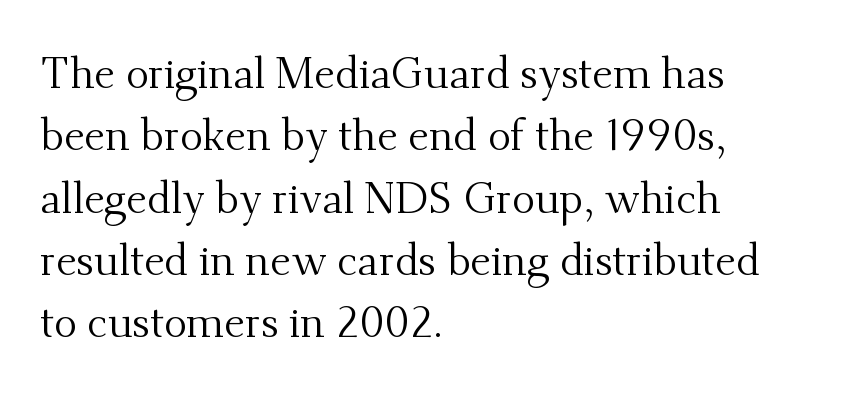
Every character sits straight up, as roman type does. The specimen omits any rule beneath the text block's lines. The rag falls on the right side of this text block. Weight: in the light-to-regular range.
